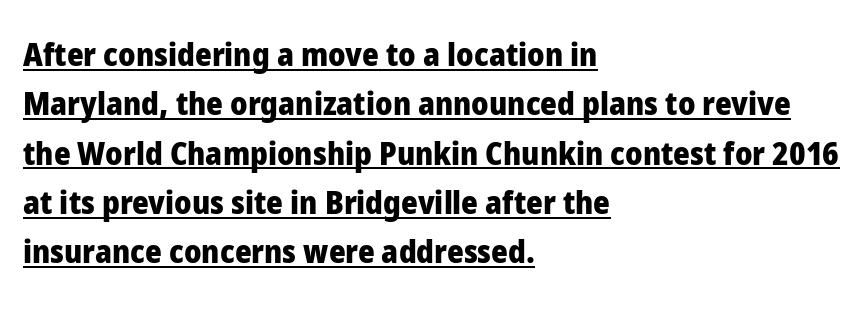
Q: Is the text bold? A: Yes.
Q: Is the text italic (slanted)? A: No, it is upright.
Q: Is the typeface a serif or a sans-serif typeface? A: Sans-serif.
Q: Is the text underlined? A: Yes.
Q: How is the paragraph aligned? A: Left-aligned.
Q: Is the spacing between letters normal or unusually wide? A: Normal.
Q: Is the spacing between lines tight, normal or loose? A: Normal.
Q: Width (condensed, normal, or wide)? A: Normal.
Q: Stroke contrast? A: Low.
Q: x-height? A: Medium.
Q: Monospaced? A: No.
